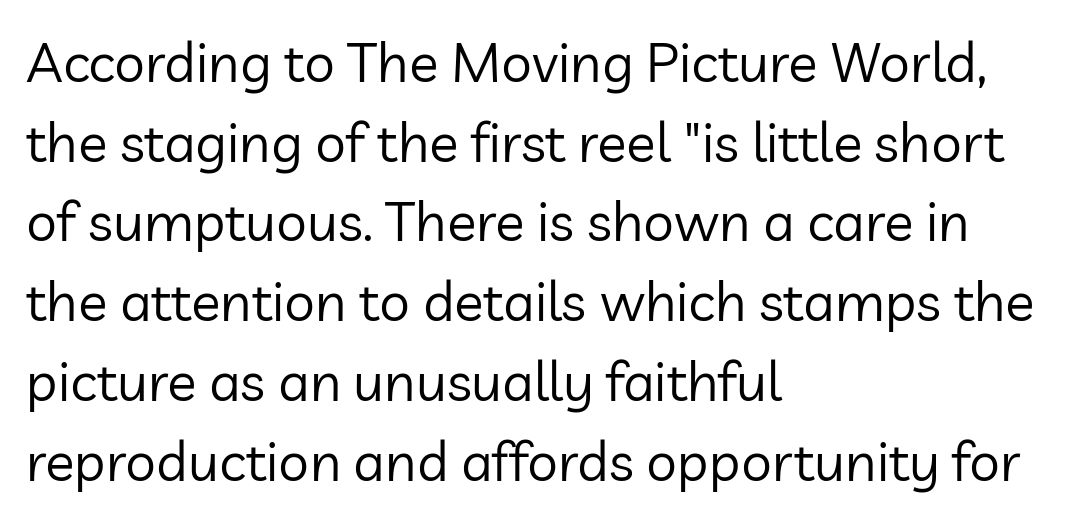
The image shows 55 px regular-weight sans-serif type, upright; set left-aligned, normal line spacing (1.45x), normal letter spacing, not underlined; low stroke contrast and a medium x-height.
